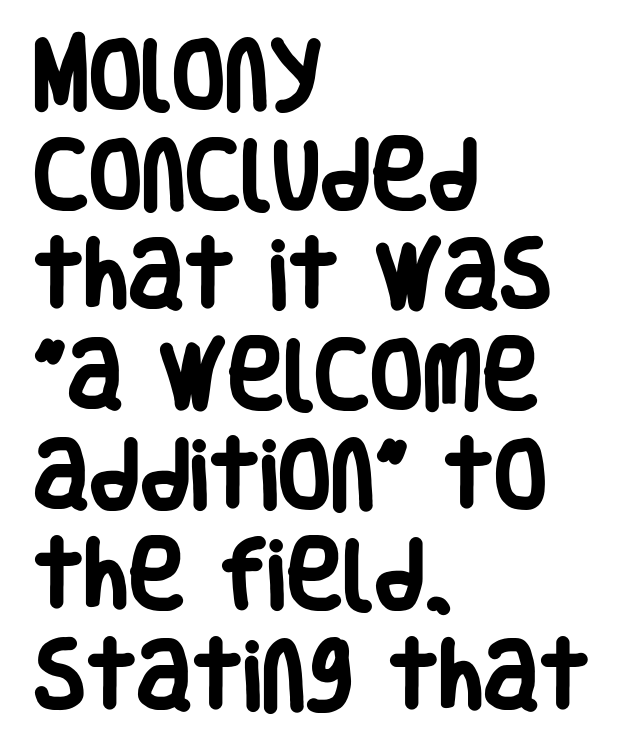
Q: Is the text bold? A: Yes.
Q: Is the text italic (slanted)? A: No, it is upright.
Q: Is the typeface a serif or a sans-serif typeface? A: Sans-serif.
Q: Is the text underlined? A: No.
Q: How is the paragraph aligned? A: Left-aligned.
Q: Is the spacing between letters normal or unusually wide? A: Normal.
Q: Is the spacing between lines tight, normal or loose? A: Normal.
Q: Width (condensed, normal, or wide)? A: Condensed.
Q: Stroke contrast? A: Low.
Q: x-height? A: Large.
Q: Monospaced? A: No.
